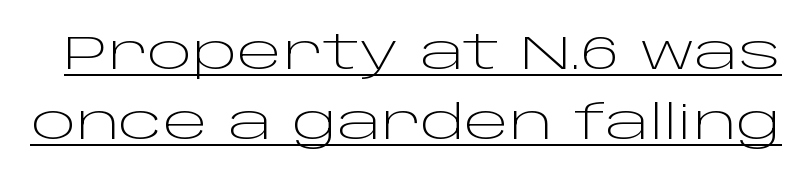
{"serif": "no", "italic": "no", "bold": "no", "weight": "light", "width": "wide", "stroke_contrast": "low", "x_height": "large", "monospaced": "no", "underline": "yes", "line_spacing": "normal", "line_spacing_ratio": 1.46, "letter_spacing": "normal", "letter_spacing_em": 0.0, "glyph_px": 48}
